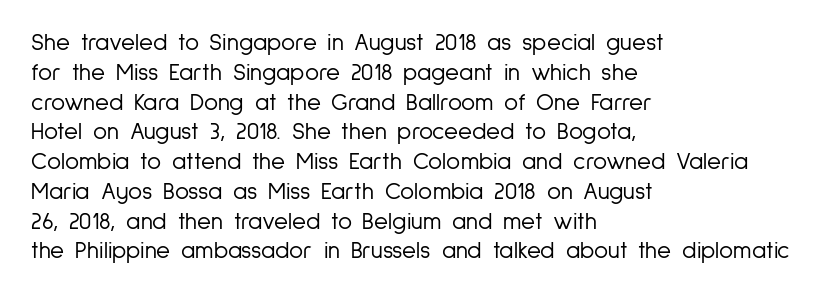
{"italic": "no", "bold": "no", "underline": "no", "align": "left", "line_spacing_ratio": 1.24, "letter_spacing": "normal", "letter_spacing_em": 0.0, "glyph_px": 24}
